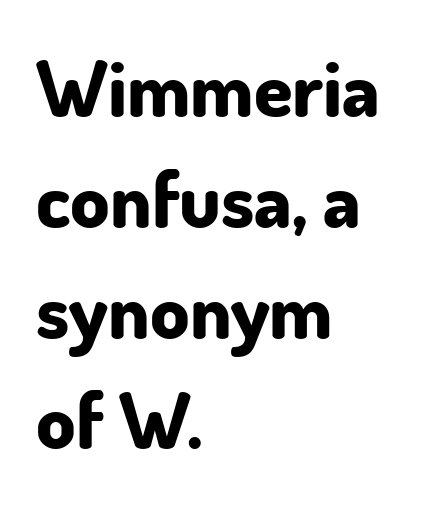
Note the varied advance widths — an 'i' is clearly narrower than an 'm'. Every character sits straight up, as roman type does. The compositor pushed each line to the left boundary. Leading matches the norm, producing a regular column.
